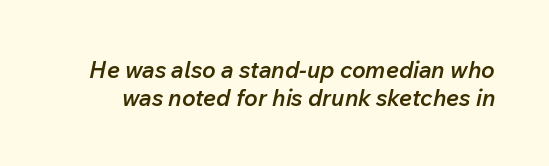
Q: Is the text bold? A: Semi-bold.
Q: Is the text italic (slanted)? A: Yes, it leans right by about 12 degrees.
Q: Is the text underlined? A: No.
Q: Is the spacing between letters normal or unusually wide? A: Normal.
